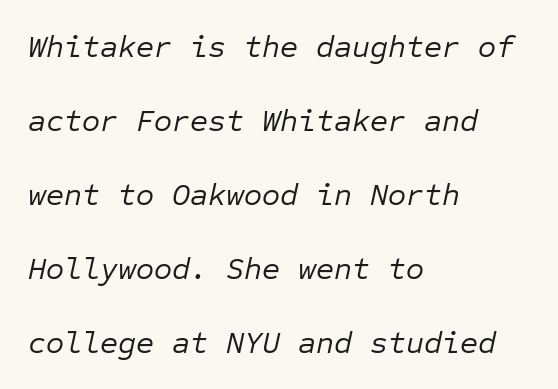
{"italic": "yes", "lean": "right", "slant_degrees": 12, "bold": "no", "weight": "regular", "width": "normal", "stroke_contrast": "low", "x_height": "medium", "monospaced": "yes", "underline": "no", "align": "left", "line_spacing": "loose", "line_spacing_ratio": 2.39, "letter_spacing": "normal", "letter_spacing_em": 0.0, "glyph_px": 31}
